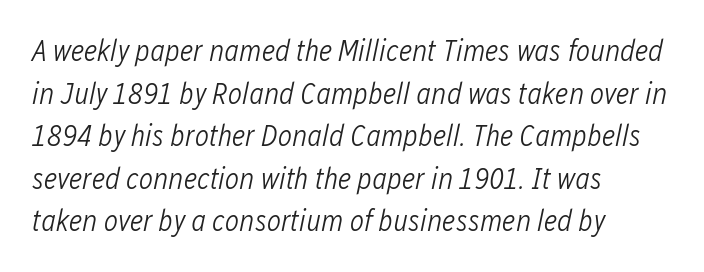
The image shows 30 px light, condensed type, italic (leaning right); set left-aligned, normal line spacing (1.42x), normal letter spacing, not underlined; low stroke contrast and a medium x-height.
